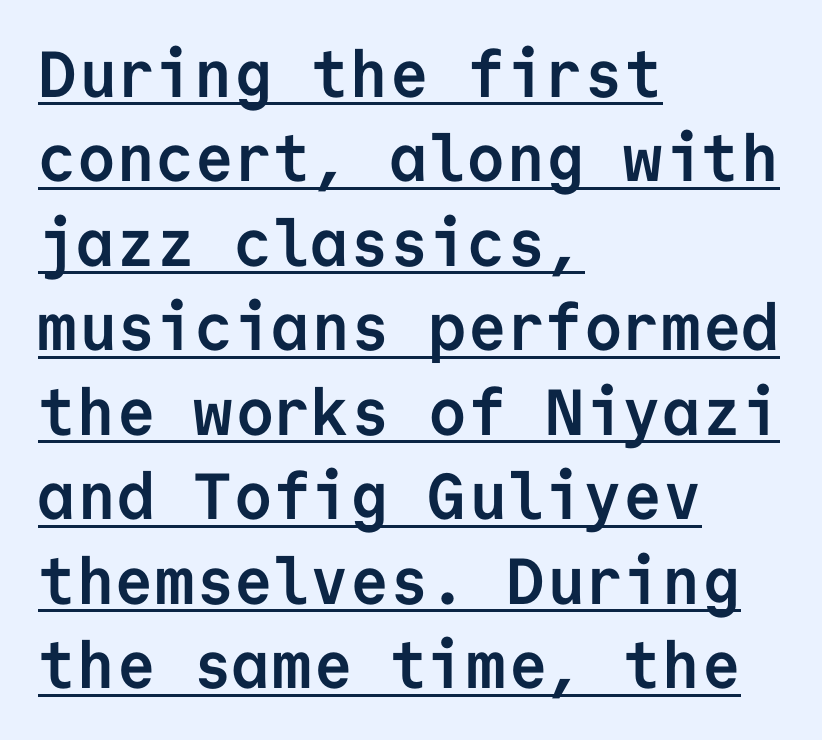
The image shows 65 px semibold sans-serif type, upright, monospaced; set left-aligned, normal line spacing (1.3x), normal letter spacing, underlined; low stroke contrast and a medium x-height.
